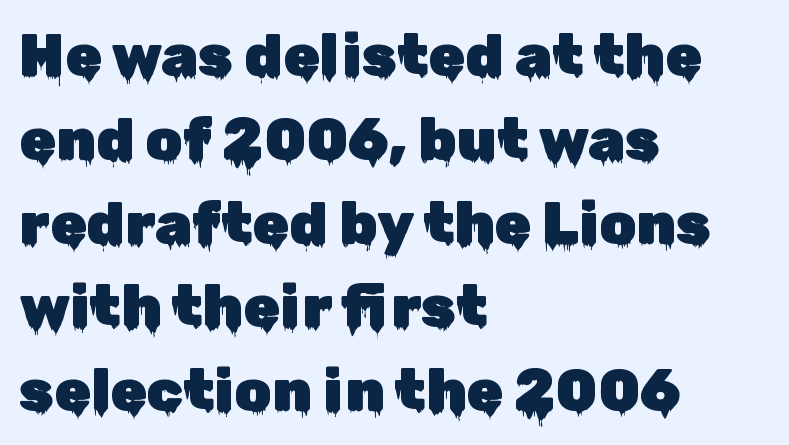
The image shows 59 px sans-serif type, upright; set left-aligned, normal line spacing (1.42x), normal letter spacing, not underlined; low stroke contrast and a medium x-height.
